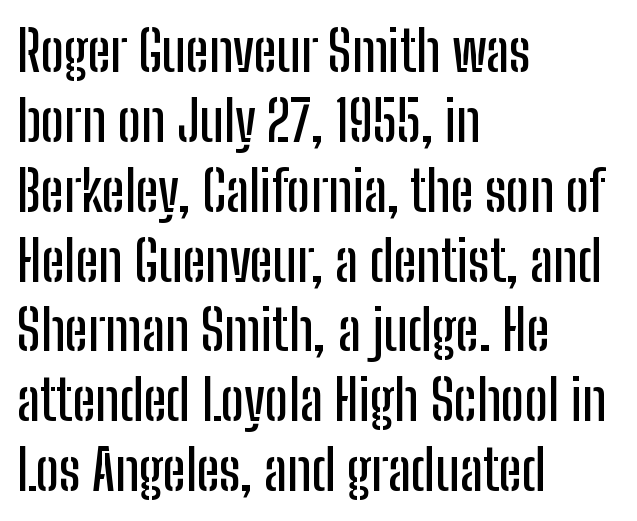
The image shows 55 px condensed sans-serif type, upright; set left-aligned, normal line spacing (1.27x), normal letter spacing, not underlined; low stroke contrast and a medium x-height.
